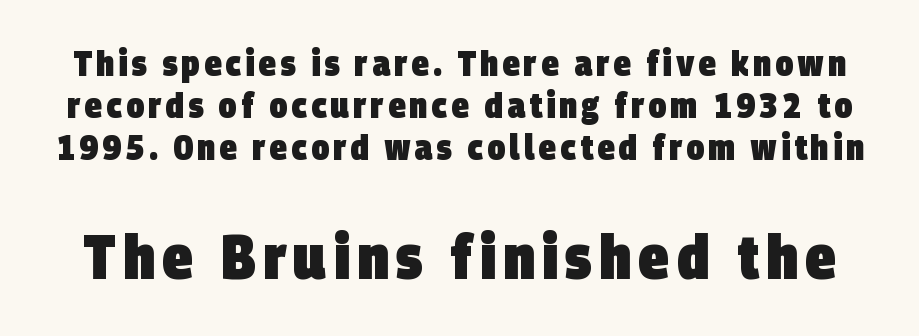
Q: Is the text bold? A: Yes.
Q: Is the typeface a serif or a sans-serif typeface? A: Sans-serif.
Q: Is the text underlined? A: No.
Q: Which block of text is set in a larger size, the first (top) or the second (bottom)? A: The second (bottom) one.
Q: Width (condensed, normal, or wide)? A: Condensed.
Q: Stroke contrast? A: Low.
Q: x-height? A: Large.
Q: Monospaced? A: No.
